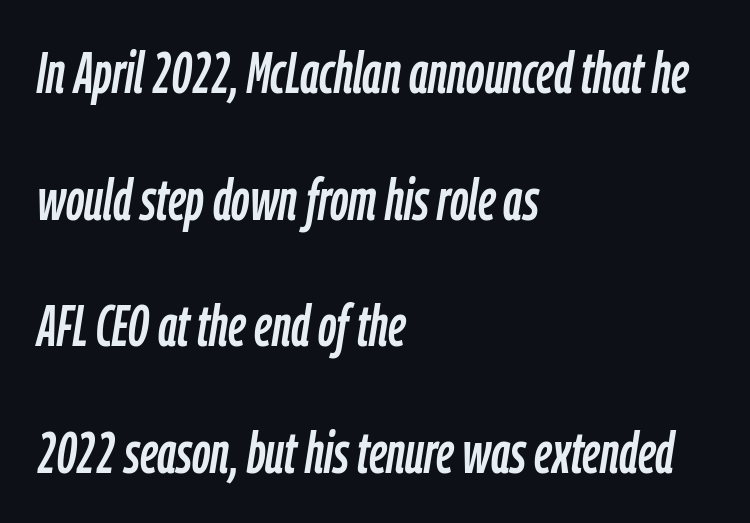
{"italic": "yes", "lean": "right", "slant_degrees": 9, "width": "condensed", "stroke_contrast": "low", "x_height": "medium", "monospaced": "no", "underline": "no", "align": "left", "line_spacing": "loose", "line_spacing_ratio": 2.22, "letter_spacing": "normal", "letter_spacing_em": 0.0, "glyph_px": 57}
